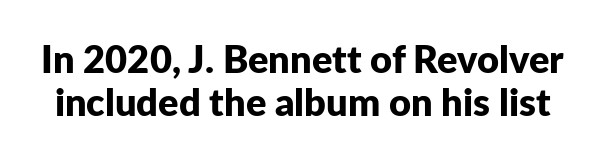
The image shows 38 px bold sans-serif type, upright; set tight line spacing (1.13x), normal letter spacing, not underlined; low stroke contrast and a medium x-height.
